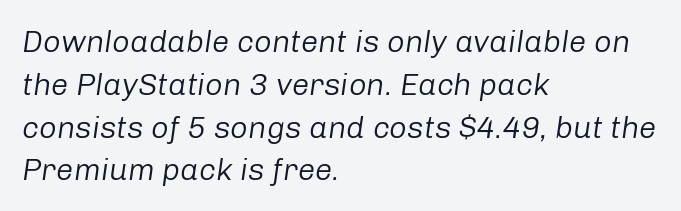
{"italic": "yes", "lean": "right", "slant_degrees": 8, "bold": "no", "weight": "regular", "width": "normal", "stroke_contrast": "low", "x_height": "medium", "monospaced": "no", "underline": "no", "align": "left", "line_spacing": "normal", "line_spacing_ratio": 1.38, "letter_spacing": "normal", "letter_spacing_em": 0.0, "glyph_px": 31}
